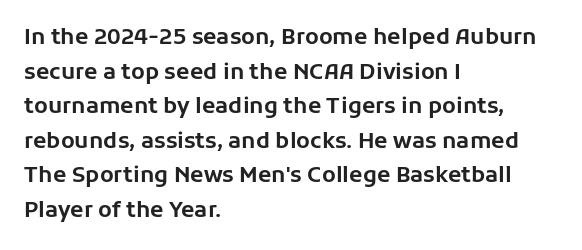
The image shows 22 px text type, upright; set left-aligned, normal line spacing (1.57x), normal letter spacing, not underlined.
